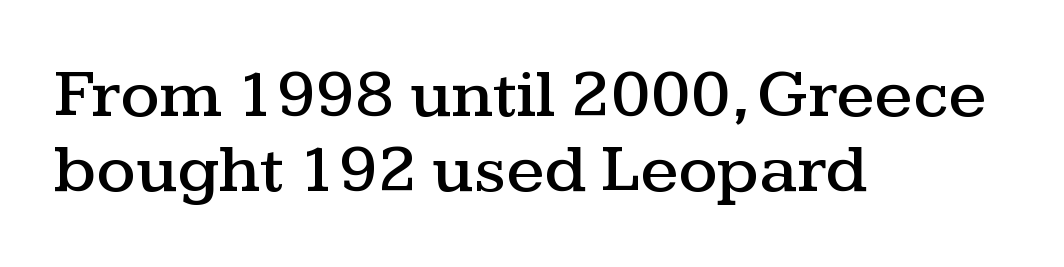
The image shows 69 px wide serif type, upright; set left-aligned, tight line spacing (1.09x), normal letter spacing, not underlined; medium stroke contrast and a medium x-height.
